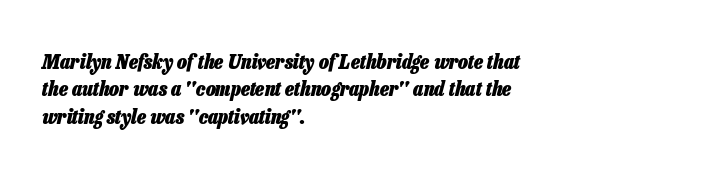
Default kerning and tracking; the words read as compact shapes. Each glyph is drawn with heavy, bold strokes. Visually the block forms a straight wall on the left and a jagged coastline on the right. Every character sits at an angle, as italics do. The leading is moderate, giving the passage an even texture. Underlining? Definitely not there.
